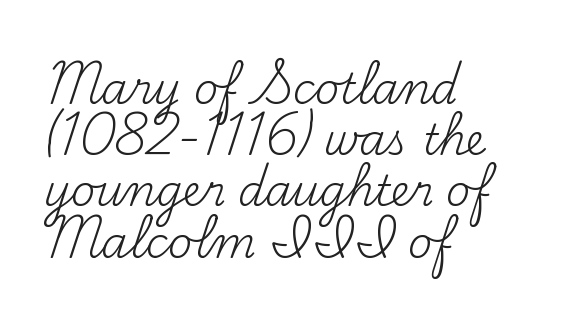
The face used here is proportionally spaced, like ordinary book or web type. The typeface chosen for these lines features serifs. Short note: letters normally spaced. Every row of glyphs begins at an identical x-position on the left. The baseline area is clear.
